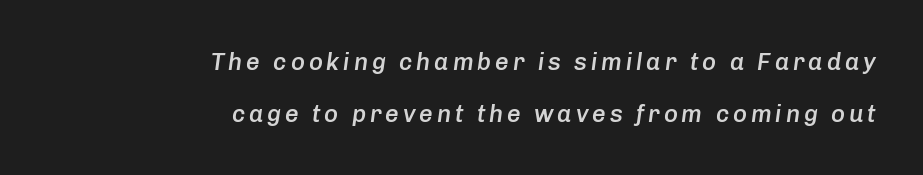
The image shows 24 px text type, italic (leaning right); set right-aligned, loose line spacing (2.16x), not underlined.
